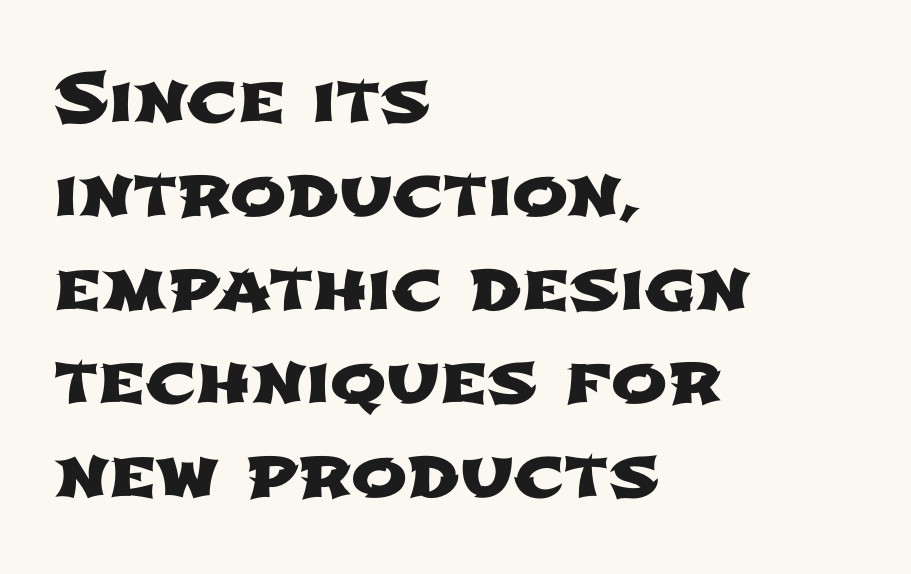
{"serif": "no", "width": "wide", "stroke_contrast": "low", "x_height": "medium", "monospaced": "no", "underline": "no", "align": "left", "line_spacing": "normal", "line_spacing_ratio": 1.4, "letter_spacing": "normal", "letter_spacing_em": 0.0, "glyph_px": 67}
